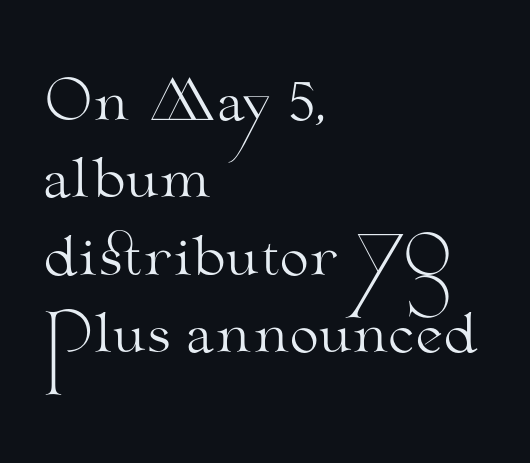
Q: Is the text bold? A: No.
Q: Is the text italic (slanted)? A: No, it is upright.
Q: Is the typeface a serif or a sans-serif typeface? A: Serif.
Q: Is the text underlined? A: No.
Q: How is the paragraph aligned? A: Left-aligned.
Q: Is the spacing between letters normal or unusually wide? A: Normal.
Q: Is the spacing between lines tight, normal or loose? A: Normal.
Q: Width (condensed, normal, or wide)? A: Wide.
Q: Stroke contrast? A: Medium.
Q: x-height? A: Small.
Q: Monospaced? A: No.
